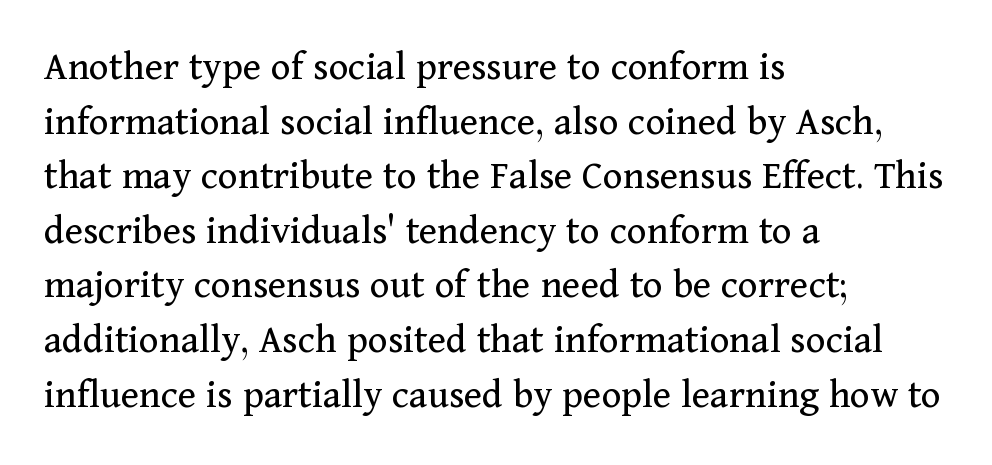
{"serif": "yes", "italic": "no", "bold": "no", "weight": "regular", "width": "normal", "stroke_contrast": "medium", "x_height": "medium", "monospaced": "no", "underline": "no", "align": "left", "line_spacing": "normal", "line_spacing_ratio": 1.3, "letter_spacing": "normal", "letter_spacing_em": 0.0, "glyph_px": 42}
